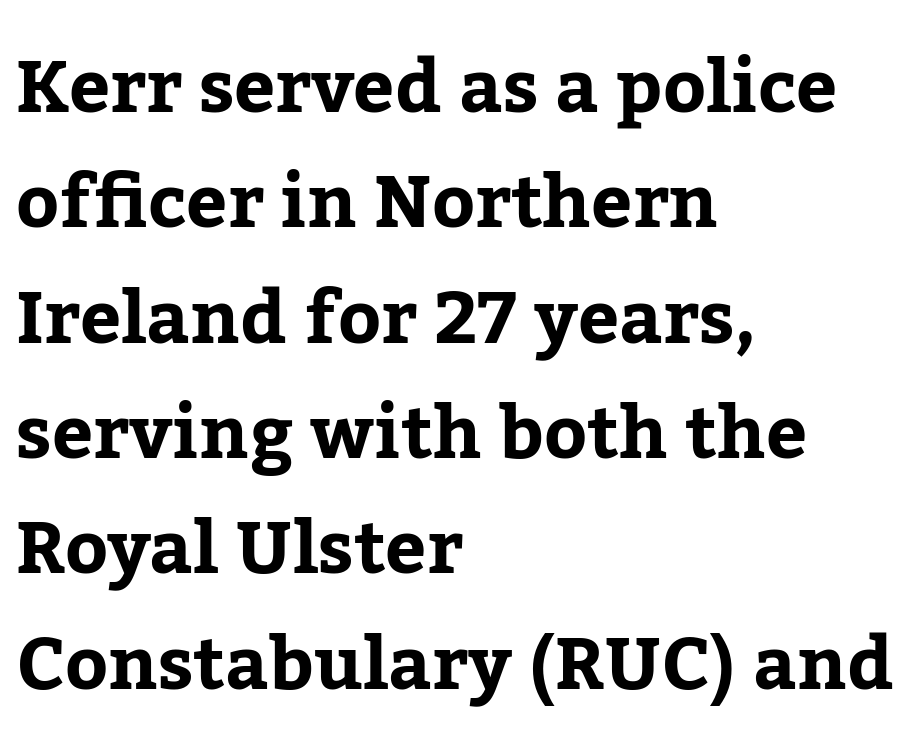
Left-aligned paragraph, ragged on the right. Letter spacing: default. Any mark beneath the type? The region is blank. No italicization has been applied; the sample stays upright. Is this a fixed-width face? No — the glyphs have proportional, varying widths.
